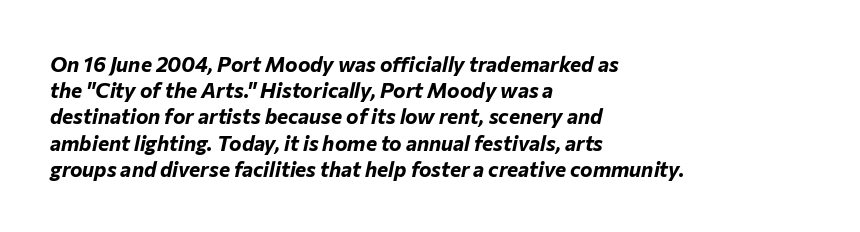
{"italic": "yes", "lean": "right", "slant_degrees": 12, "bold": "yes", "underline": "no", "align": "left", "line_spacing": "normal", "line_spacing_ratio": 1.25, "letter_spacing": "normal", "letter_spacing_em": 0.0, "glyph_px": 21}
